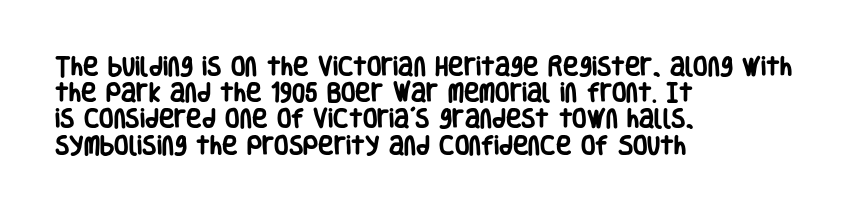
Does the weight exceed regular? Yes, all the way to bold. A typesetter would mark this as roman, not italic. The glyphs are unaccompanied by any horizontal stroke below them. Interline gaps are of average width in this sample. The horizontal fit of the characters is conventional and even.
